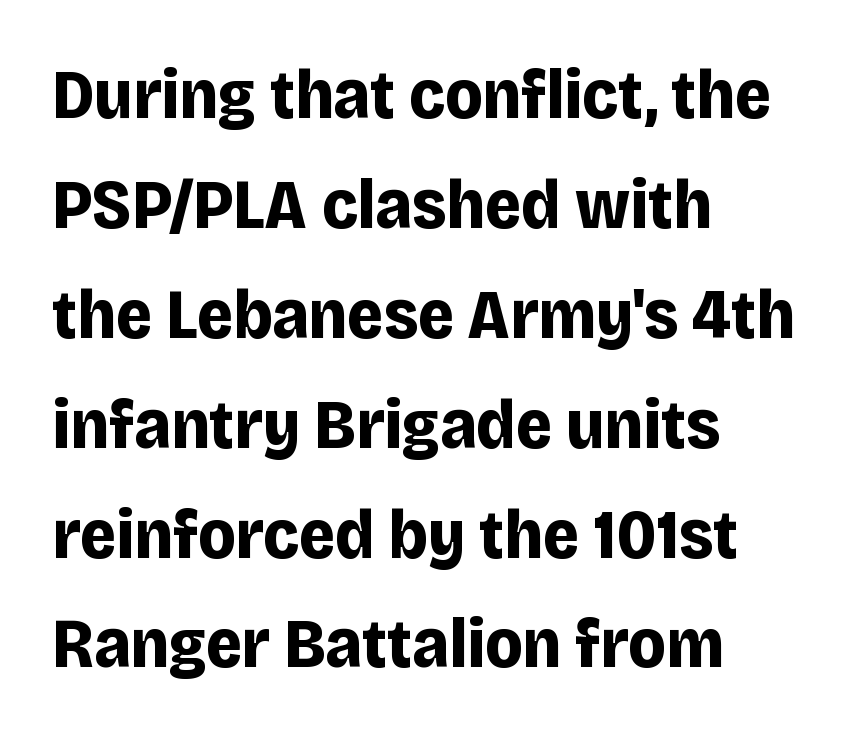
Q: Is the text bold? A: Yes.
Q: Is the text italic (slanted)? A: No, it is upright.
Q: Is the typeface a serif or a sans-serif typeface? A: Sans-serif.
Q: Is the text underlined? A: No.
Q: How is the paragraph aligned? A: Left-aligned.
Q: Is the spacing between letters normal or unusually wide? A: Normal.
Q: Is the spacing between lines tight, normal or loose? A: Normal.
Q: Width (condensed, normal, or wide)? A: Normal.
Q: Stroke contrast? A: Low.
Q: x-height? A: Large.
Q: Monospaced? A: No.
